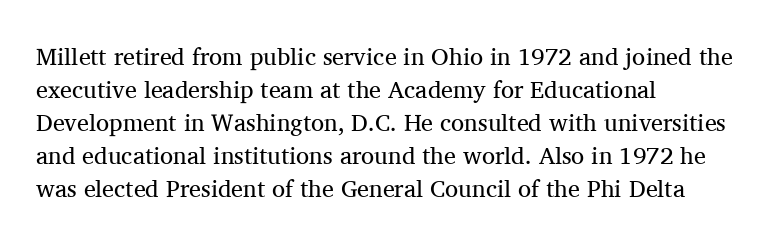
{"italic": "no", "bold": "no", "underline": "no", "align": "left", "line_spacing": "normal", "line_spacing_ratio": 1.37, "letter_spacing": "normal", "letter_spacing_em": 0.0, "glyph_px": 24}
